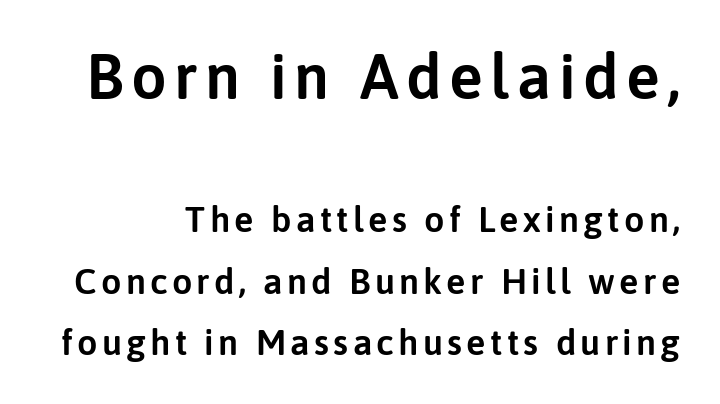
The image shows 63 px sans-serif type, upright; set line spacing 1.71x, not underlined; the first (top) block is 1.75x larger; low stroke contrast and a medium x-height.
